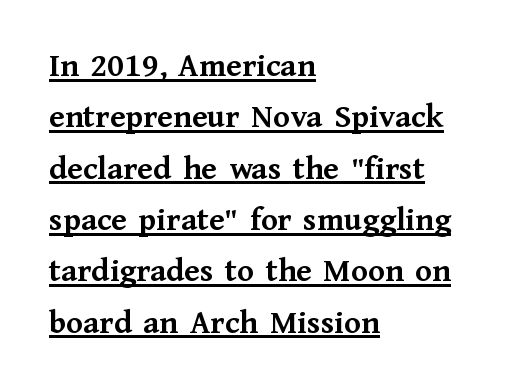
Q: Is the text bold? A: Yes.
Q: Is the text italic (slanted)? A: No, it is upright.
Q: Is the typeface a serif or a sans-serif typeface? A: Serif.
Q: Is the text underlined? A: Yes.
Q: How is the paragraph aligned? A: Left-aligned.
Q: Is the spacing between letters normal or unusually wide? A: Normal.
Q: Is the spacing between lines tight, normal or loose? A: Normal.
Q: Width (condensed, normal, or wide)? A: Normal.
Q: Stroke contrast? A: Medium.
Q: x-height? A: Medium.
Q: Monospaced? A: No.
